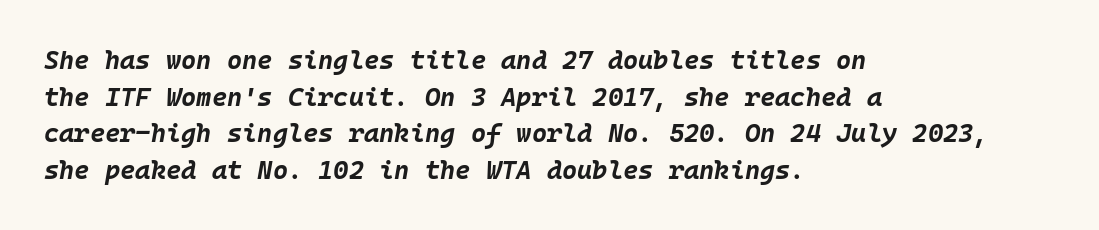
Between one letter and the next there's only the usual sliver of space. Is the type slanted? Yes — the strokes lean at a clear angle. Typeset ragged right — the left edge is the straight one. Clear beneath every line of the passage.
